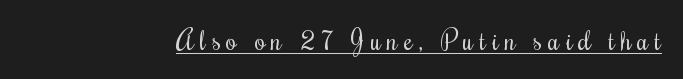
Looks like someone drew a line under every word here. This reads as an unemphasized weight, regular at the heaviest. Tracking value appears strongly positive — letters spread wide.
